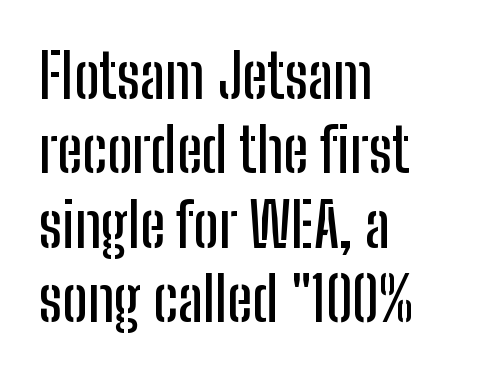
{"serif": "no", "italic": "no", "width": "condensed", "stroke_contrast": "low", "x_height": "medium", "monospaced": "no", "underline": "no", "align": "left", "line_spacing_ratio": 1.24, "letter_spacing": "normal", "letter_spacing_em": 0.0, "glyph_px": 60}
